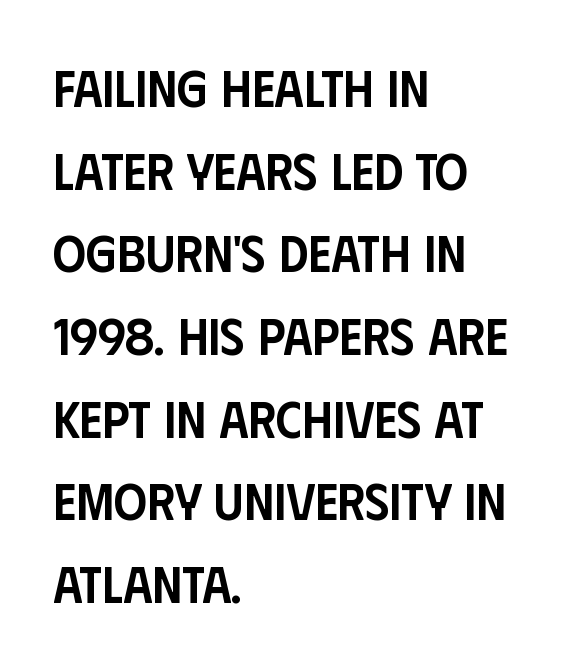
This sample has the flowing, uneven cadence of proportional lettering. Heft: intermediate — a semibold. Look at the bottom of the vertical strokes: they stop flat, with no serifs. Underlining? Definitely not there. Posture: straight, roman, zero tilt. Every row of glyphs begins at an identical x-position on the left.
